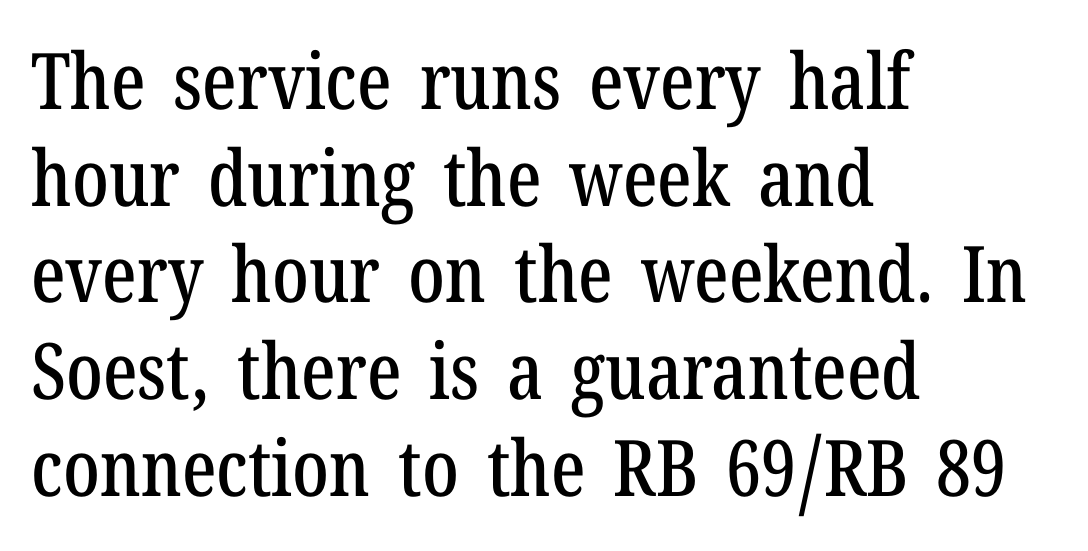
Is there any slant? The stems are plumb. Do the characters align in a grid? No, the font is proportional. Tracking value appears to be zero — textbook default spacing. Note: serifs present on the glyphs.
